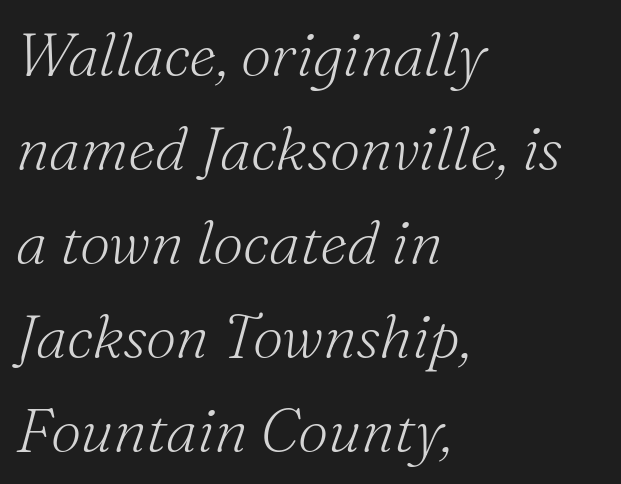
The image shows 61 px light serif type, italic (leaning right); set left-aligned, normal line spacing (1.54x), normal letter spacing, not underlined; medium stroke contrast and a small x-height.
